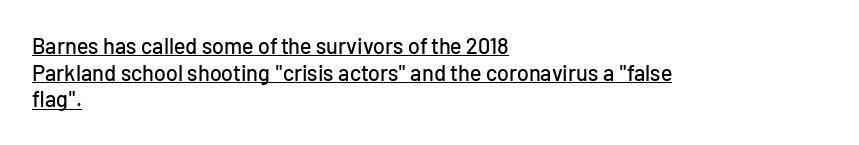
{"italic": "no", "underline": "yes", "align": "left", "line_spacing_ratio": 1.21, "letter_spacing": "normal", "letter_spacing_em": 0.0, "glyph_px": 22}
